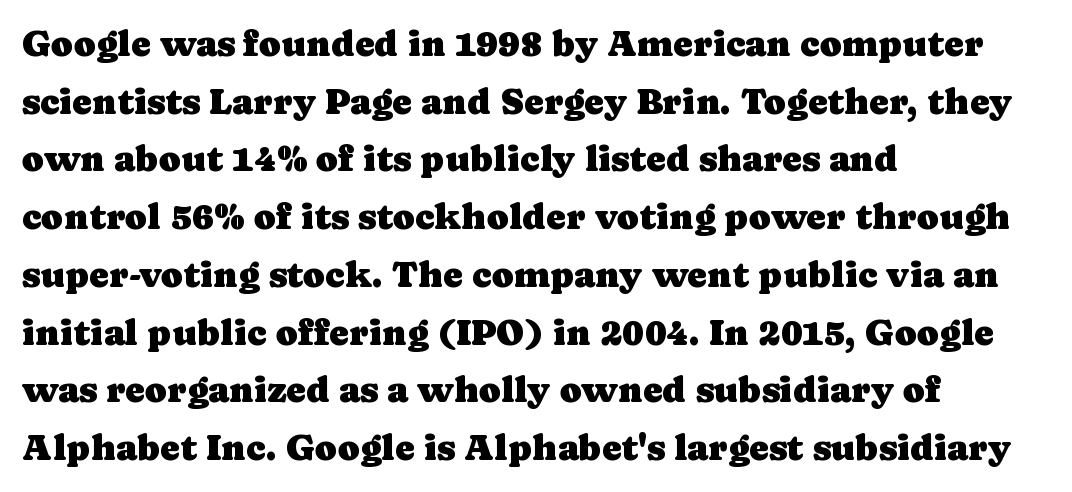
Q: Is the text italic (slanted)? A: No, it is upright.
Q: Is the typeface a serif or a sans-serif typeface? A: Serif.
Q: Is the text underlined? A: No.
Q: How is the paragraph aligned? A: Left-aligned.
Q: Is the spacing between letters normal or unusually wide? A: Normal.
Q: Is the spacing between lines tight, normal or loose? A: Normal.
Q: Width (condensed, normal, or wide)? A: Normal.
Q: Stroke contrast? A: Low.
Q: x-height? A: Medium.
Q: Monospaced? A: No.
